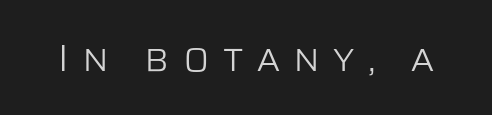
Q: Is the text bold? A: No.
Q: Is the text italic (slanted)? A: No, it is upright.
Q: Is the typeface a serif or a sans-serif typeface? A: Sans-serif.
Q: Is the text underlined? A: No.
Q: Is the spacing between letters normal or unusually wide? A: Unusually wide.
Q: Width (condensed, normal, or wide)? A: Normal.
Q: Stroke contrast? A: Low.
Q: x-height? A: Large.
Q: Monospaced? A: No.
